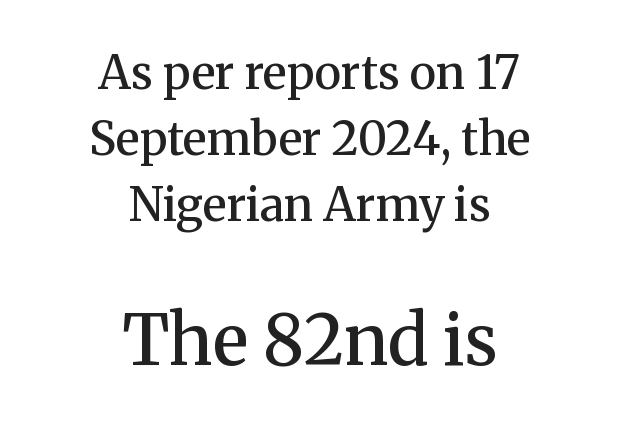
{"serif": "yes", "italic": "no", "bold": "semi", "weight": "semibold", "width": "normal", "stroke_contrast": "medium", "x_height": "medium", "monospaced": "no", "underline": "no", "align": "center", "line_spacing": "normal", "line_spacing_ratio": 1.44, "letter_spacing": "normal", "letter_spacing_em": 0.0, "larger_block": "second", "size_ratio": 1.5, "glyph_px": 69}
